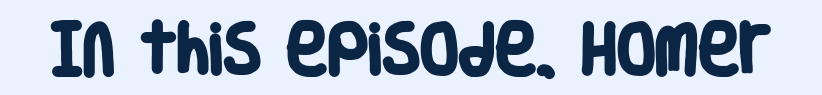
The image shows 56 px heavy, condensed sans-serif type; set normal letter spacing, not underlined; low stroke contrast and a large x-height.
